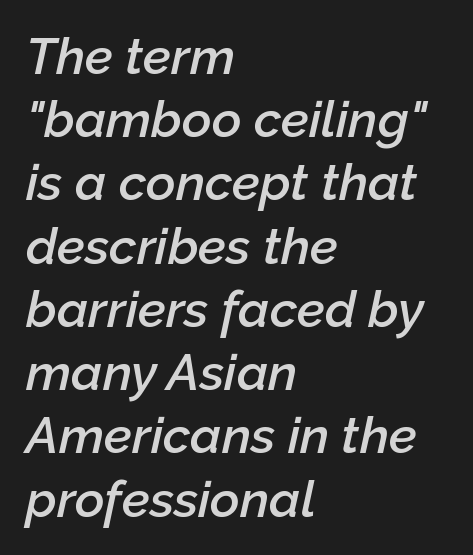
{"italic": "yes", "lean": "right", "slant_degrees": 12, "bold": "semi", "weight": "semibold", "width": "normal", "stroke_contrast": "low", "x_height": "medium", "monospaced": "no", "underline": "no", "align": "left", "line_spacing_ratio": 1.24, "letter_spacing": "normal", "letter_spacing_em": 0.0, "glyph_px": 51}
